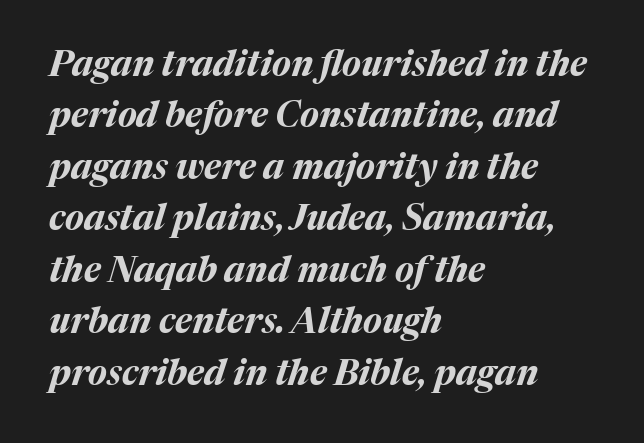
These lines are rendered in a variable-pitch font. A full-strength bold gives these letters their thick strokes. If you measured baseline to baseline, you'd find a middling distance. Visually the block forms a straight wall on the left and a jagged coastline on the right.
